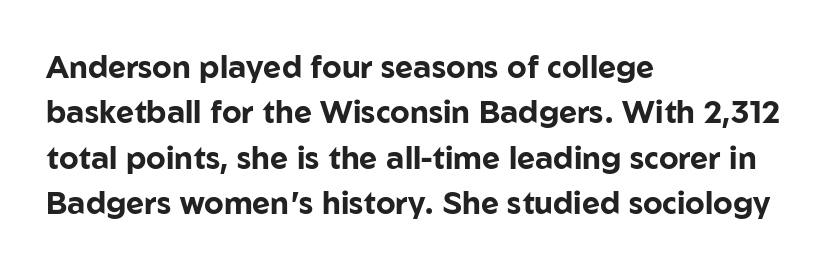
The image shows 31 px bold sans-serif type, upright; set left-aligned, normal line spacing (1.46x), normal letter spacing, not underlined; low stroke contrast and a medium x-height.
